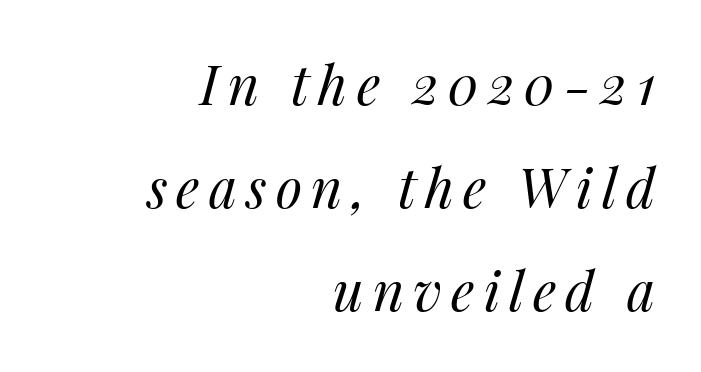
No extra ink here — the face is not bold. This block would shrink considerably if given ordinary leading; it's expanded now. The lines in this sample share a right terminus and differ only in where they begin. Emphasis-style slanted type is in use. The zone under the glyphs is completely vacant.
